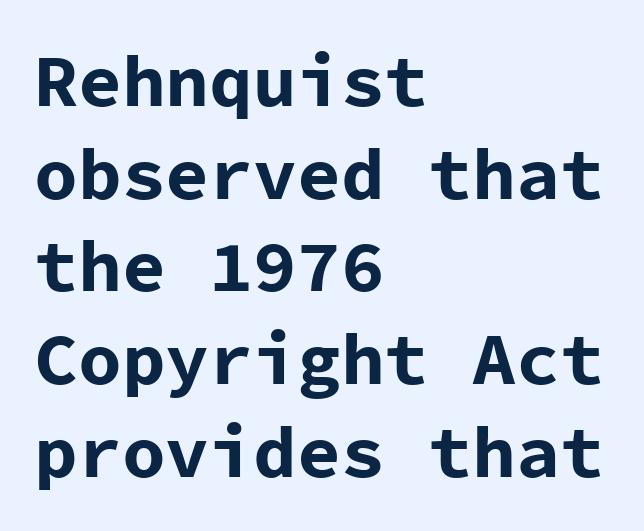
Q: Is the text bold? A: Yes.
Q: Is the text italic (slanted)? A: No, it is upright.
Q: Is the typeface a serif or a sans-serif typeface? A: Sans-serif.
Q: Is the text underlined? A: No.
Q: How is the paragraph aligned? A: Left-aligned.
Q: Is the spacing between letters normal or unusually wide? A: Normal.
Q: Is the spacing between lines tight, normal or loose? A: Normal.
Q: Width (condensed, normal, or wide)? A: Normal.
Q: Stroke contrast? A: Low.
Q: x-height? A: Medium.
Q: Monospaced? A: Yes.
